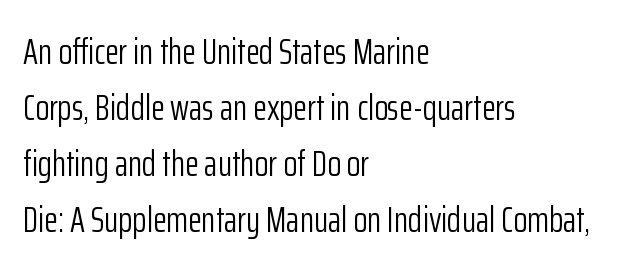
Are there feet on the stems? There aren't — it's a sans. Think of a printed novel: that variable character pitch is what you see here. Left-aligned paragraph, ragged on the right. Stroke thickness stays within the range of a standard reading face or lighter.
